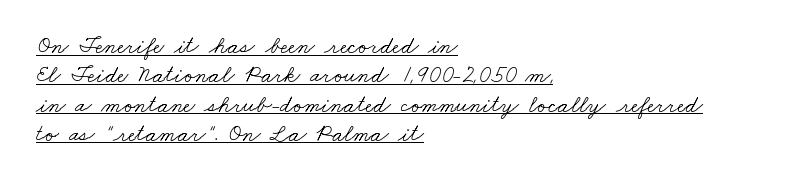
The image shows 24 px text type; set left-aligned, line spacing 1.22x, normal letter spacing, underlined.
